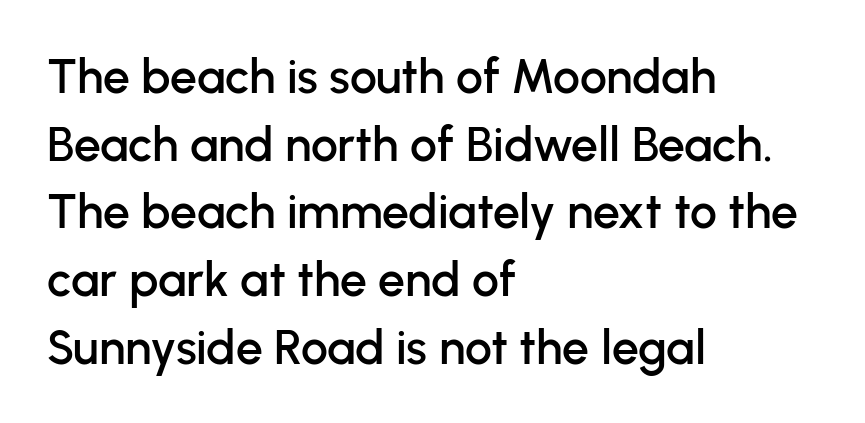
{"serif": "no", "italic": "no", "width": "normal", "stroke_contrast": "low", "x_height": "medium", "monospaced": "no", "underline": "no", "align": "left", "line_spacing": "normal", "line_spacing_ratio": 1.41, "letter_spacing": "normal", "letter_spacing_em": 0.0, "glyph_px": 48}
